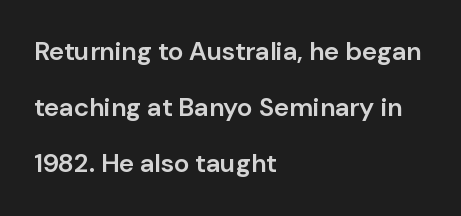
A student would call this left alignment; a typographer would say flush left, rag right. Descenders are the only things crossing below the line. Short note: letters normally spaced. The block of text is sparse from top to bottom, with ample space between rows. Every character sits straight up, as roman type does. Each glyph is drawn with semibold strokes, heavier than normal yet not fully bold.
